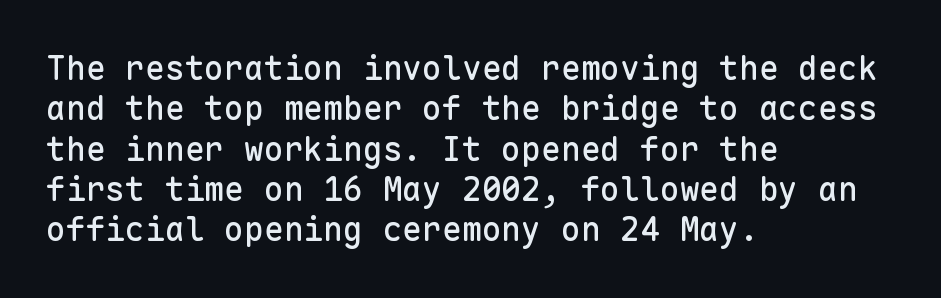
The image shows 33 px sans-serif type, upright, monospaced; set left-aligned, line spacing 1.22x, normal letter spacing, not underlined; low stroke contrast and a medium x-height.
